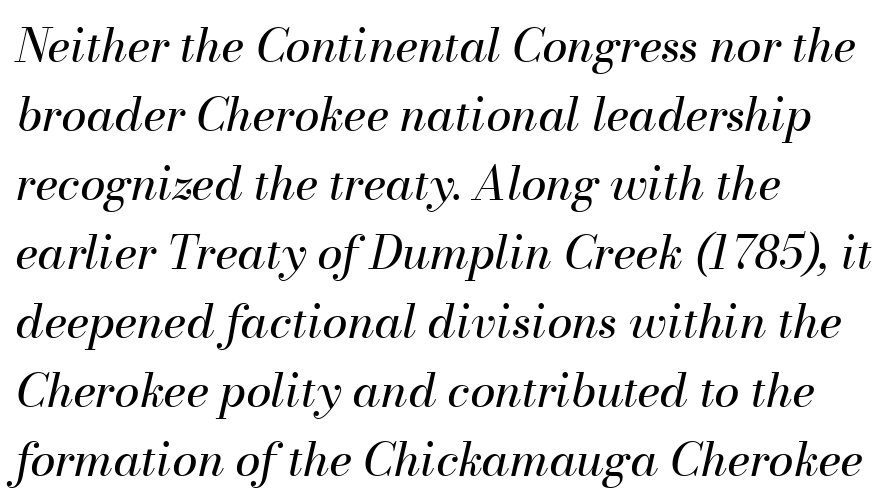
Q: Is the text bold? A: No.
Q: Is the text italic (slanted)? A: Yes, it leans right by about 13 degrees.
Q: Is the text underlined? A: No.
Q: How is the paragraph aligned? A: Left-aligned.
Q: Is the spacing between letters normal or unusually wide? A: Normal.
Q: Is the spacing between lines tight, normal or loose? A: Normal.
Q: Width (condensed, normal, or wide)? A: Normal.
Q: Stroke contrast? A: Medium.
Q: x-height? A: Small.
Q: Monospaced? A: No.
